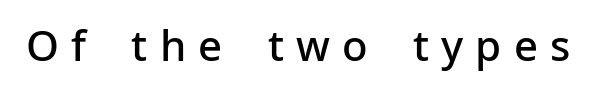
The rendering uses natural spacing where letterforms have individual widths. The type sits square on the baseline with zero lean. These words are printed semibold, heavier than regular yet not bold. Font category for this specimen: sans-serif. Underlining? Definitely not there.
